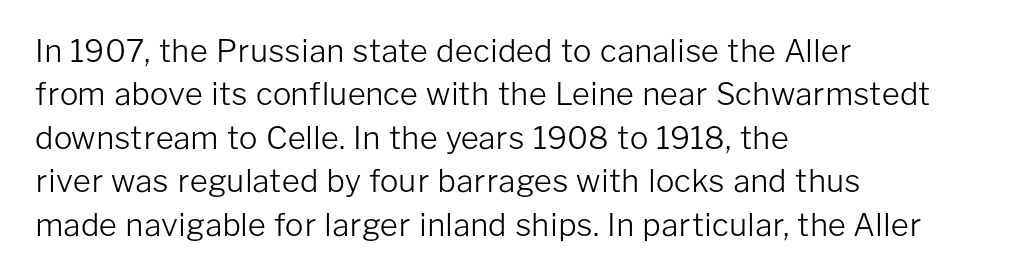
Compared with a centered layout, this one pins lines to the left instead. On a weight scale, this lands at 450 or below. The letters stand upright; this is a roman face. The string is rendered with underlining switched off.
